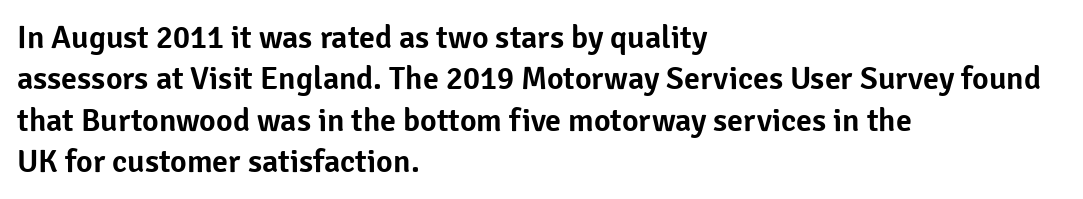
The glyphs are unaccompanied by any horizontal stroke below them. If you measured baseline to baseline, you'd find a middling distance. This sample uses an upright cut, with every glyph sitting square on the baseline. The passage is arranged the way most books set body copy — flush left. Proportional: the letters do not fall into vertical columns. Each word holds together tightly as a unit, with standard inter-letter gaps.
